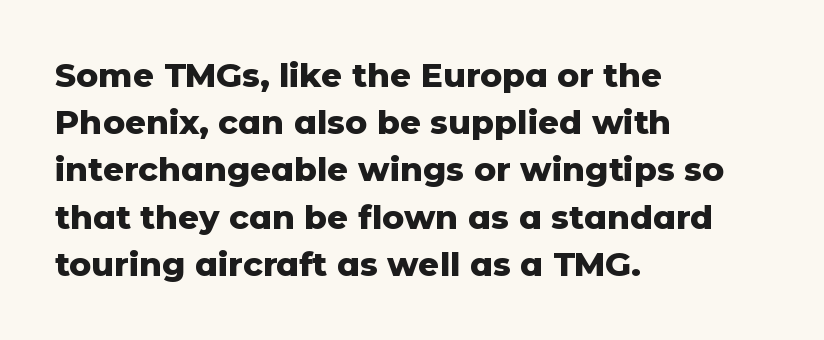
{"serif": "no", "italic": "no", "bold": "yes", "weight": "heavy", "width": "normal", "stroke_contrast": "low", "x_height": "medium", "monospaced": "no", "underline": "no", "align": "left", "line_spacing": "normal", "line_spacing_ratio": 1.43, "letter_spacing": "normal", "letter_spacing_em": 0.0, "glyph_px": 33}
